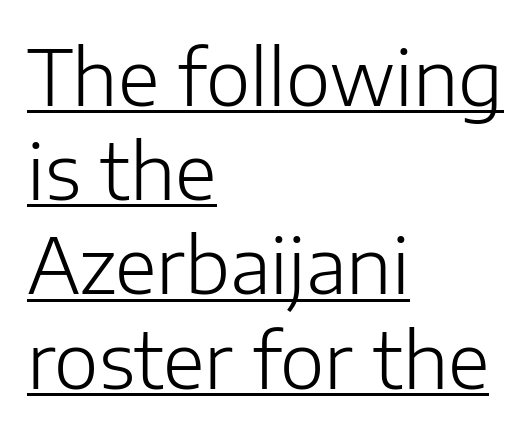
Character widths vary here, with narrow letters taking less room than wide ones. The rendered words wear a rule along their underside. Every stem runs plumb, perpendicular to the baseline. Does extra space separate the letters? No, they use regular spacing.
